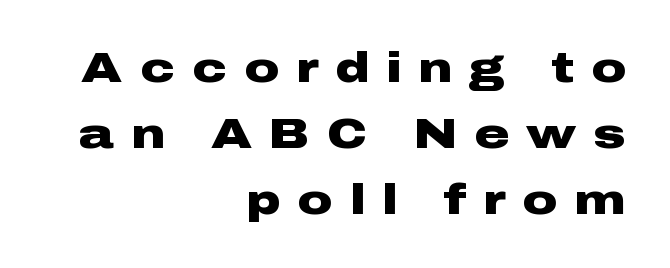
The image shows 43 px heavy, wide sans-serif type, upright; set right-aligned, normal line spacing (1.53x), unusually wide letter spacing (+0.4 em), not underlined; low stroke contrast and a medium x-height.
